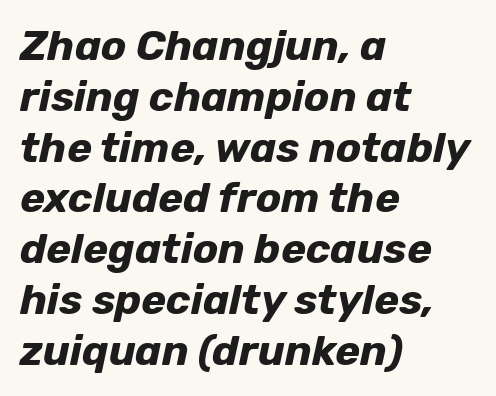
Q: Is the text bold? A: Yes.
Q: Is the text italic (slanted)? A: Yes, it leans right by about 12 degrees.
Q: Is the text underlined? A: No.
Q: How is the paragraph aligned? A: Left-aligned.
Q: Is the spacing between letters normal or unusually wide? A: Normal.
Q: Width (condensed, normal, or wide)? A: Normal.
Q: Stroke contrast? A: Low.
Q: x-height? A: Medium.
Q: Monospaced? A: No.
